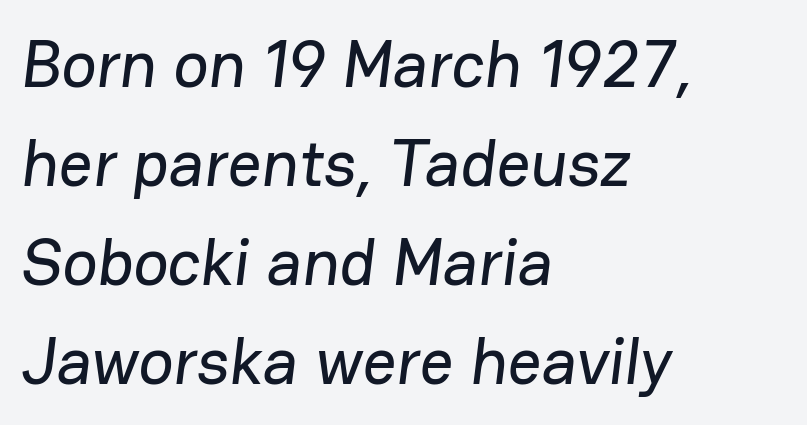
The image shows 66 px sans-serif type; set left-aligned, normal line spacing (1.5x), normal letter spacing, not underlined; low stroke contrast and a medium x-height.
